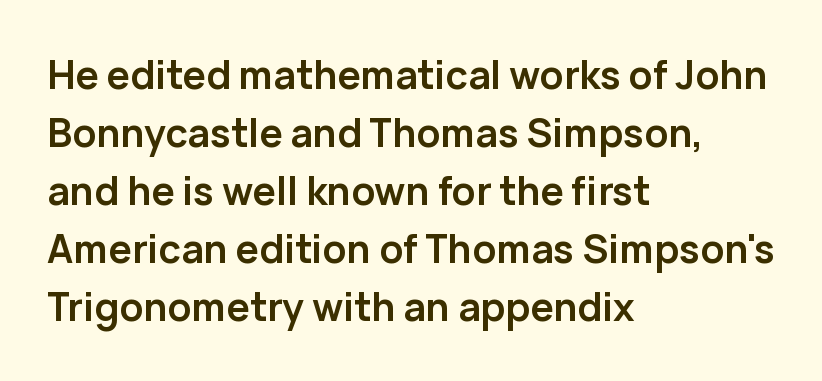
The image shows 39 px semibold sans-serif type, upright; set left-aligned, normal line spacing (1.49x), normal letter spacing, not underlined; low stroke contrast and a medium x-height.
